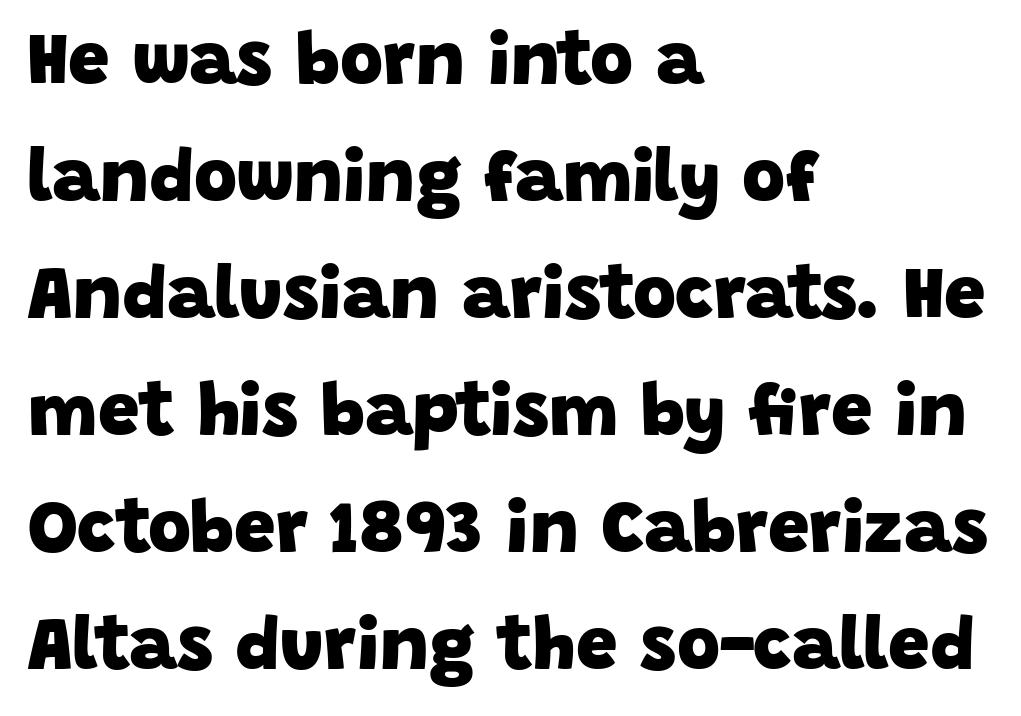
Q: Is the text bold? A: Yes.
Q: Is the typeface a serif or a sans-serif typeface? A: Sans-serif.
Q: Is the text underlined? A: No.
Q: How is the paragraph aligned? A: Left-aligned.
Q: Is the spacing between letters normal or unusually wide? A: Normal.
Q: Is the spacing between lines tight, normal or loose? A: Normal.
Q: Width (condensed, normal, or wide)? A: Normal.
Q: Stroke contrast? A: Low.
Q: x-height? A: Large.
Q: Monospaced? A: No.
